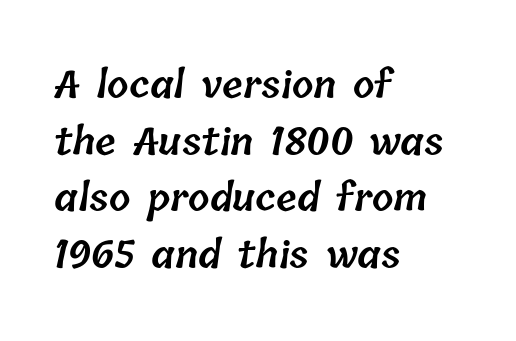
Q: Is the text bold? A: Semi-bold.
Q: Is the text underlined? A: No.
Q: How is the paragraph aligned? A: Left-aligned.
Q: Is the spacing between letters normal or unusually wide? A: Normal.
Q: Is the spacing between lines tight, normal or loose? A: Normal.
Q: Width (condensed, normal, or wide)? A: Normal.
Q: Stroke contrast? A: Low.
Q: x-height? A: Medium.
Q: Monospaced? A: No.
